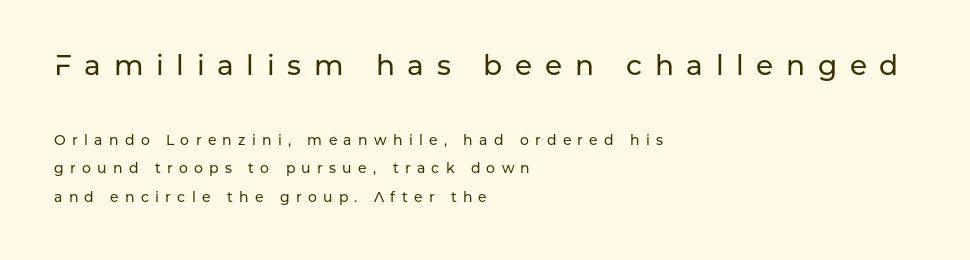
The image shows 28 px sans-serif type, upright; set left-aligned, loose line spacing (2.05x), unusually wide letter spacing (+0.45 em), not underlined; the first (top) block is 2.0x larger; low stroke contrast and a medium x-height.
